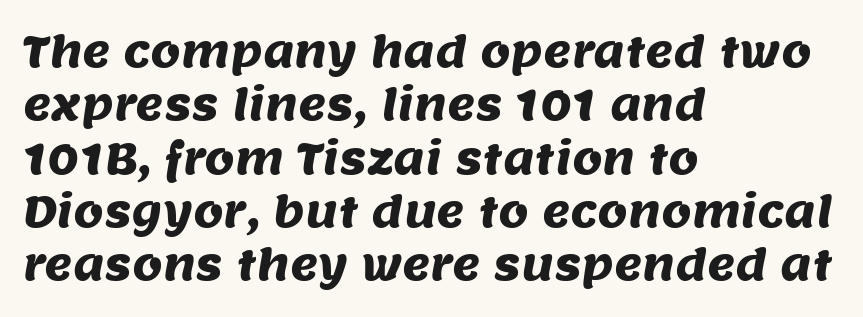
{"serif": "no", "width": "normal", "stroke_contrast": "medium", "x_height": "large", "monospaced": "no", "underline": "no", "align": "left", "line_spacing_ratio": 1.24, "letter_spacing": "normal", "letter_spacing_em": 0.0, "glyph_px": 43}
